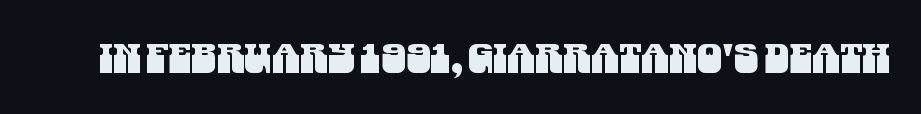
{"serif": "no", "width": "condensed", "stroke_contrast": "medium", "x_height": "large", "monospaced": "no", "underline": "no", "letter_spacing": "normal", "letter_spacing_em": 0.0, "glyph_px": 40}
